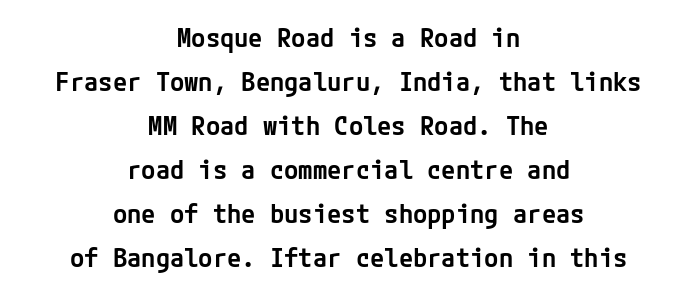
The image shows 26 px text type, upright; set centered, normal line spacing (1.69x), normal letter spacing, not underlined.
